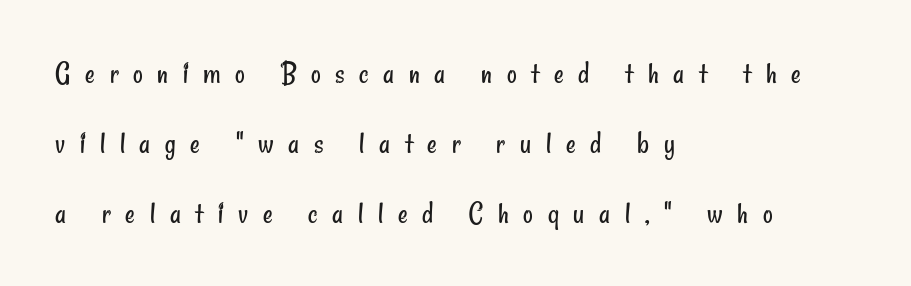
Q: Is the text bold? A: No.
Q: Is the typeface a serif or a sans-serif typeface? A: Sans-serif.
Q: Is the text underlined? A: No.
Q: How is the paragraph aligned? A: Left-aligned.
Q: Is the spacing between letters normal or unusually wide? A: Unusually wide.
Q: Is the spacing between lines tight, normal or loose? A: Loose.
Q: Width (condensed, normal, or wide)? A: Condensed.
Q: Stroke contrast? A: Low.
Q: x-height? A: Small.
Q: Monospaced? A: No.
